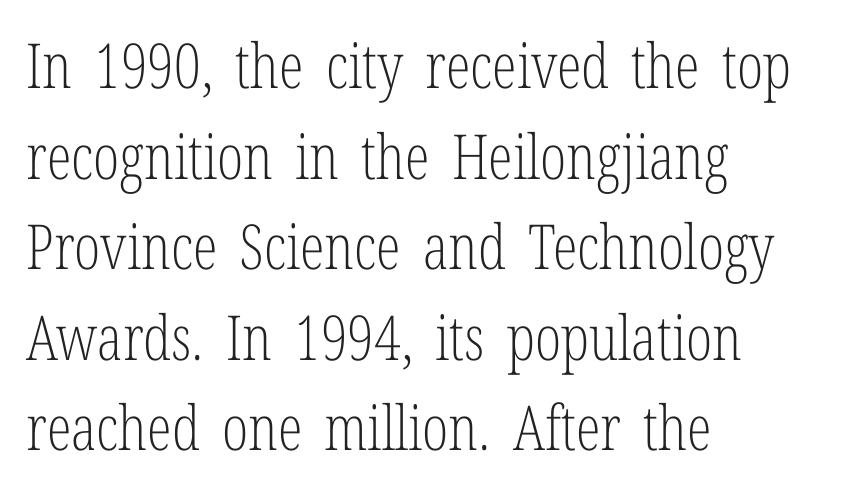
Q: Is the text bold? A: No.
Q: Is the text italic (slanted)? A: No, it is upright.
Q: Is the typeface a serif or a sans-serif typeface? A: Serif.
Q: Is the text underlined? A: No.
Q: How is the paragraph aligned? A: Left-aligned.
Q: Is the spacing between letters normal or unusually wide? A: Normal.
Q: Is the spacing between lines tight, normal or loose? A: Normal.
Q: Width (condensed, normal, or wide)? A: Condensed.
Q: Stroke contrast? A: Low.
Q: x-height? A: Medium.
Q: Monospaced? A: No.
